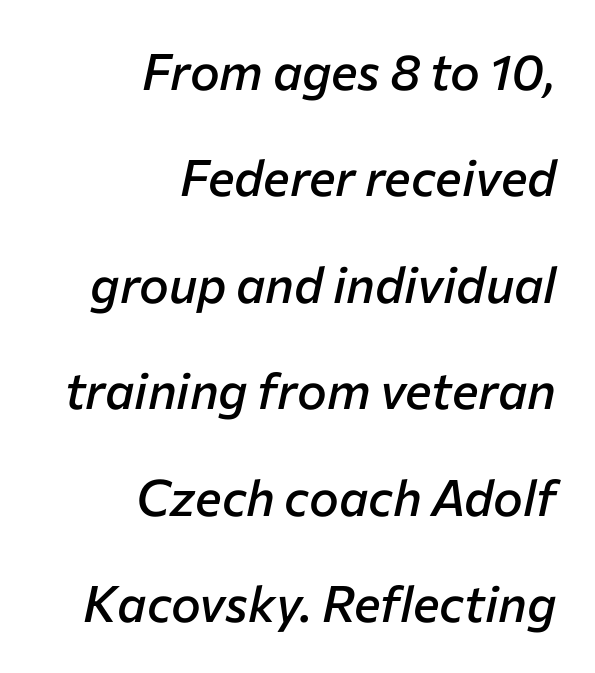
Q: Is the text bold? A: Semi-bold.
Q: Is the text italic (slanted)? A: Yes, it leans right by about 12 degrees.
Q: Is the text underlined? A: No.
Q: How is the paragraph aligned? A: Right-aligned.
Q: Is the spacing between letters normal or unusually wide? A: Normal.
Q: Is the spacing between lines tight, normal or loose? A: Loose.
Q: Width (condensed, normal, or wide)? A: Normal.
Q: Stroke contrast? A: Low.
Q: x-height? A: Medium.
Q: Monospaced? A: No.
